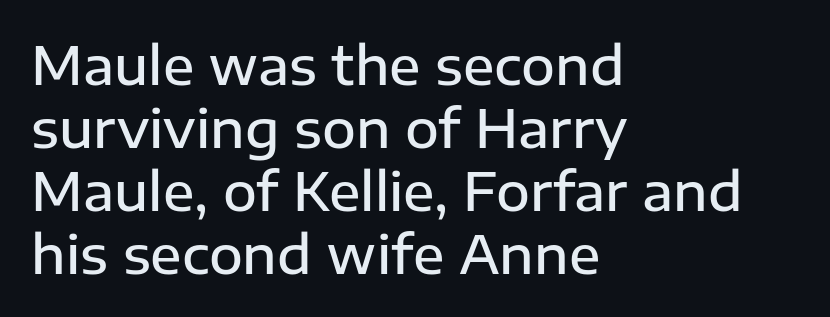
Is this a sans? Yes — the strokes have no serifs. Is this a fixed-width face? No — the glyphs have proportional, varying widths. The foot of each line stays bare and open. Upright lettering throughout. These lines carry some extra weight — a demibold, not a full bold.
